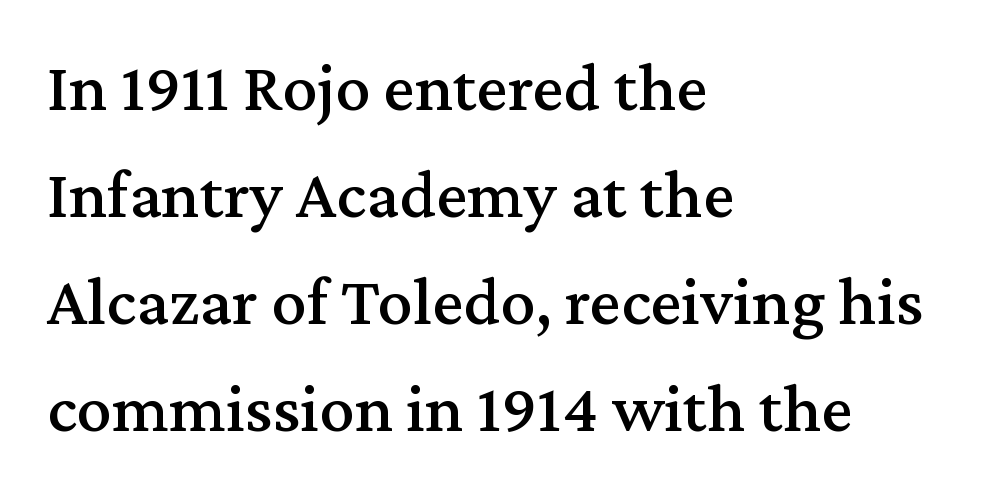
The image shows 70 px serif type, upright; set left-aligned, normal line spacing (1.53x), normal letter spacing, not underlined; medium stroke contrast and a medium x-height.
